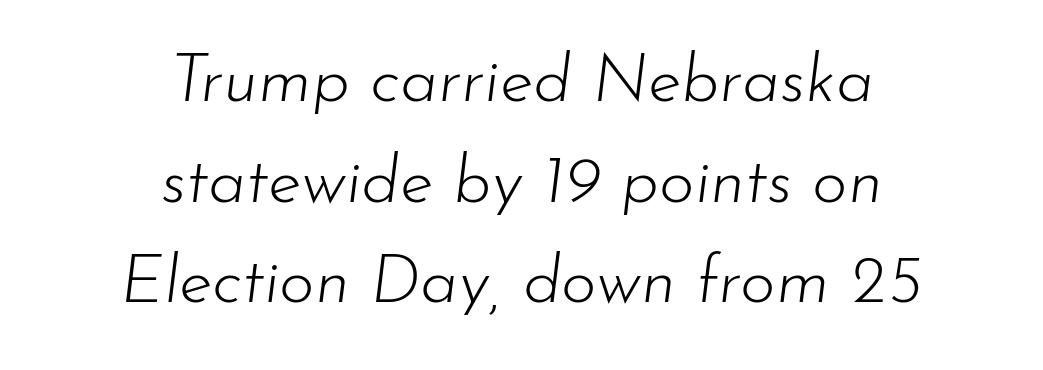
An italicized treatment has been applied to the whole sample. This rendering features lettering with no underline. Do the characters align in a grid? No, the font is proportional. The letterforms sit shoulder to shoulder at normal distance. Visually the block forms a symmetrical silhouette, jagged on both flanks. The space between consecutive lines is moderate.
